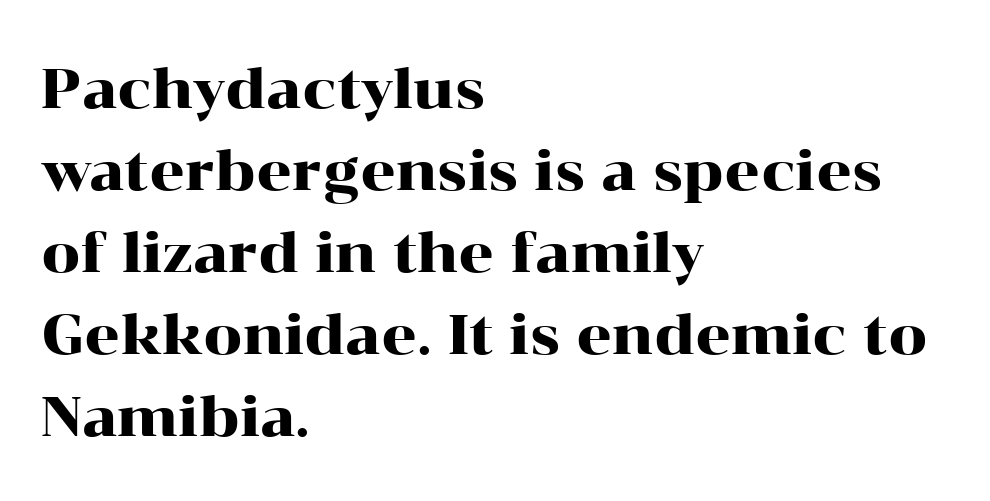
The image shows 55 px wide serif type, upright; set left-aligned, normal line spacing (1.49x), normal letter spacing, not underlined; high stroke contrast and a medium x-height.
